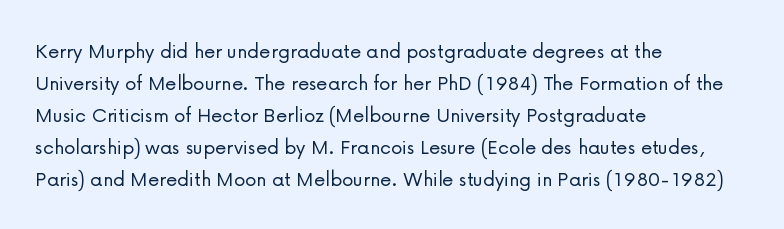
Q: Is the text bold? A: No.
Q: Is the text italic (slanted)? A: No, it is upright.
Q: Is the text underlined? A: No.
Q: How is the paragraph aligned? A: Left-aligned.
Q: Is the spacing between letters normal or unusually wide? A: Normal.
Q: Is the spacing between lines tight, normal or loose? A: Normal.
